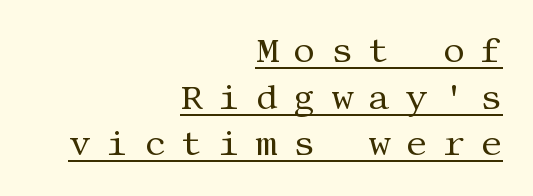
The image shows 34 px regular-weight serif type, upright; set right-aligned, normal line spacing (1.37x), unusually wide letter spacing (+0.46 em), underlined; medium stroke contrast and a large x-height.
